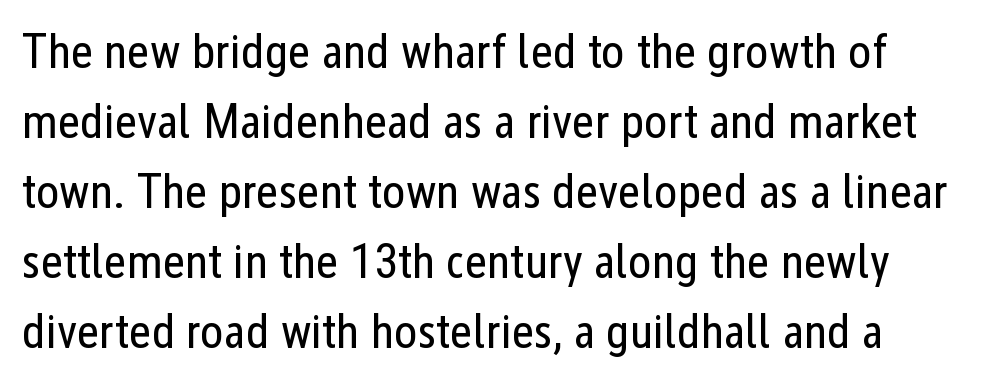
The specimen omits any rule beneath the text block's lines. Stroke thickness stays within the range of a standard reading face or lighter. Vertical spacing — default. Compared with a centered layout, this one pins lines to the left instead.
